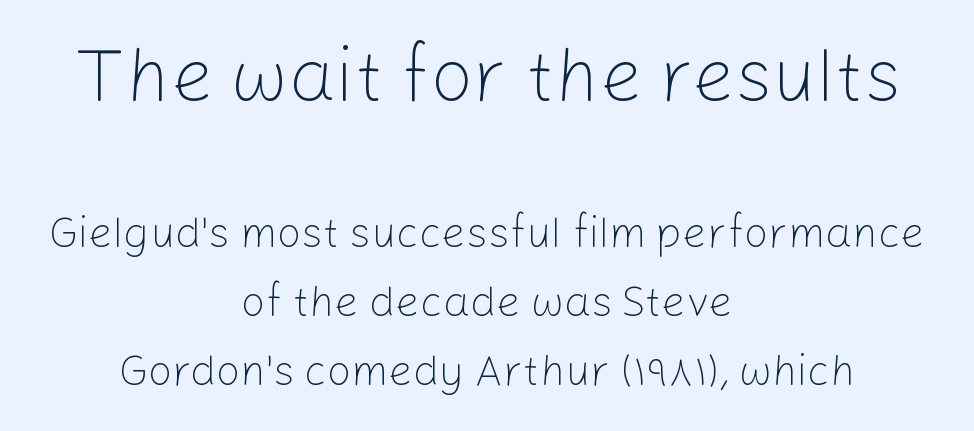
{"serif": "no", "italic": "no", "bold": "no", "weight": "light", "width": "normal", "stroke_contrast": "low", "x_height": "medium", "monospaced": "no", "underline": "no", "align": "center", "line_spacing": "normal", "line_spacing_ratio": 1.61, "letter_spacing": "normal", "letter_spacing_em": 0.0, "larger_block": "first", "size_ratio": 1.74, "glyph_px": 75}
